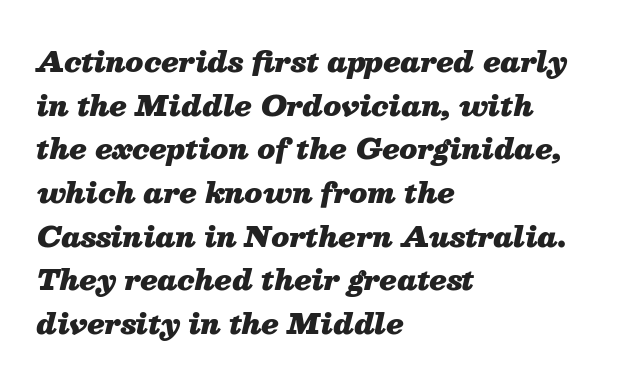
Q: Is the text bold? A: Yes.
Q: Is the text italic (slanted)? A: Yes, it leans right by about 13 degrees.
Q: Is the text underlined? A: No.
Q: How is the paragraph aligned? A: Left-aligned.
Q: Is the spacing between letters normal or unusually wide? A: Normal.
Q: Is the spacing between lines tight, normal or loose? A: Normal.
Q: Width (condensed, normal, or wide)? A: Normal.
Q: Stroke contrast? A: Medium.
Q: x-height? A: Medium.
Q: Monospaced? A: No.
